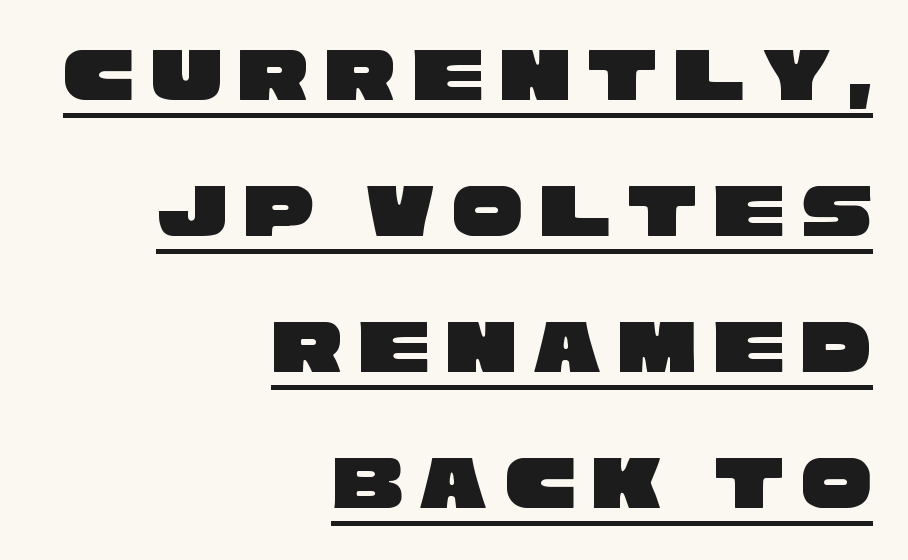
Q: Is the typeface a serif or a sans-serif typeface? A: Sans-serif.
Q: Is the text underlined? A: Yes.
Q: How is the paragraph aligned? A: Right-aligned.
Q: Is the spacing between letters normal or unusually wide? A: Unusually wide.
Q: Width (condensed, normal, or wide)? A: Wide.
Q: Stroke contrast? A: Low.
Q: x-height? A: Large.
Q: Monospaced? A: No.
